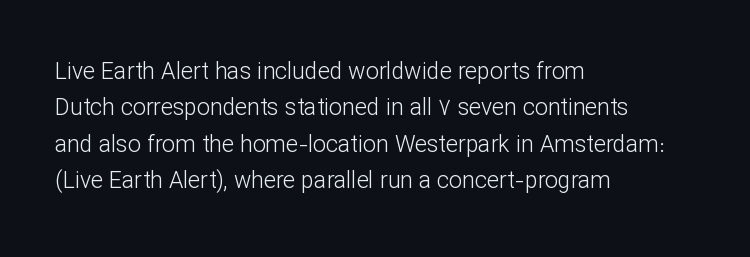
Compared with typical paragraphs, the rows here are spaced about the same. The letterforms sit at book weight or below. Ascenders rise straight up at ninety degrees. The lines are quadded left. Check the space under the baseline: it is left empty. Tracking value appears to be zero — textbook default spacing.
